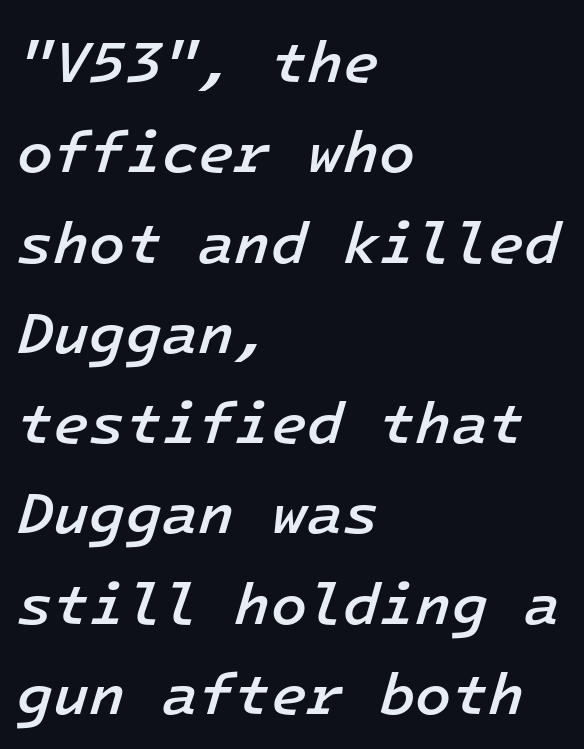
The image shows 59 px semibold type, italic (leaning right), monospaced; set left-aligned, normal line spacing (1.53x), normal letter spacing, not underlined; low stroke contrast and a medium x-height.
